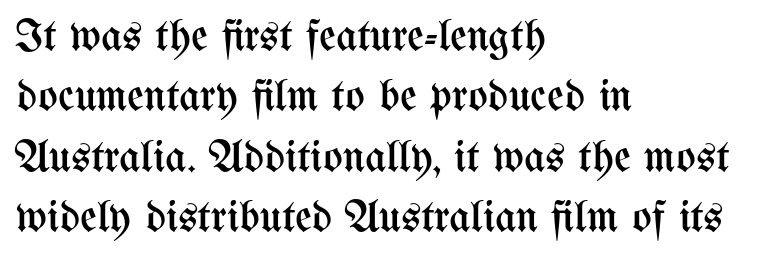
{"italic": "no", "bold": "no", "weight": "regular", "width": "condensed", "stroke_contrast": "medium", "x_height": "medium", "monospaced": "no", "underline": "no", "align": "left", "line_spacing": "normal", "line_spacing_ratio": 1.31, "letter_spacing": "normal", "letter_spacing_em": 0.0, "glyph_px": 46}
